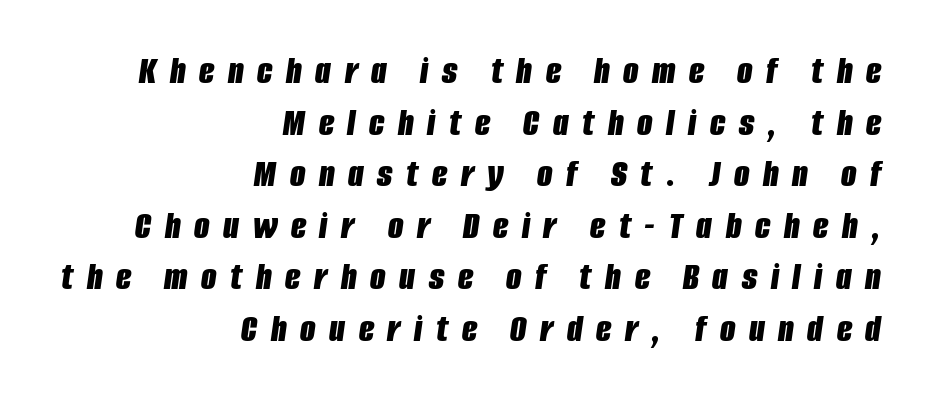
Q: Is the text bold? A: Yes.
Q: Is the text italic (slanted)? A: Yes, it leans right by about 8 degrees.
Q: Is the text underlined? A: No.
Q: How is the paragraph aligned? A: Right-aligned.
Q: Is the spacing between letters normal or unusually wide? A: Unusually wide.
Q: Is the spacing between lines tight, normal or loose? A: Normal.
Q: Width (condensed, normal, or wide)? A: Condensed.
Q: Stroke contrast? A: Low.
Q: x-height? A: Large.
Q: Monospaced? A: No.
